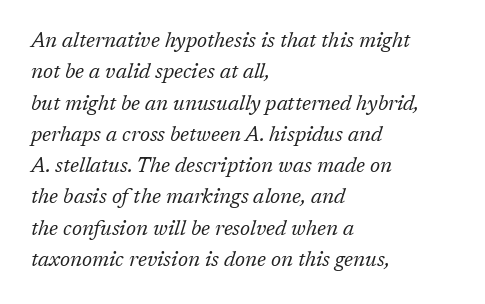
Q: Is the text bold? A: No.
Q: Is the text italic (slanted)? A: Yes, it leans right by about 17 degrees.
Q: Is the text underlined? A: No.
Q: How is the paragraph aligned? A: Left-aligned.
Q: Is the spacing between letters normal or unusually wide? A: Normal.
Q: Is the spacing between lines tight, normal or loose? A: Normal.
